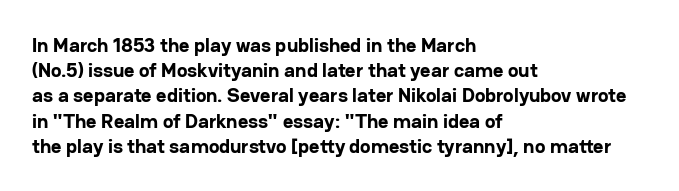
{"italic": "no", "bold": "yes", "underline": "no", "align": "left", "line_spacing": "normal", "line_spacing_ratio": 1.26, "letter_spacing": "normal", "letter_spacing_em": 0.0, "glyph_px": 20}
